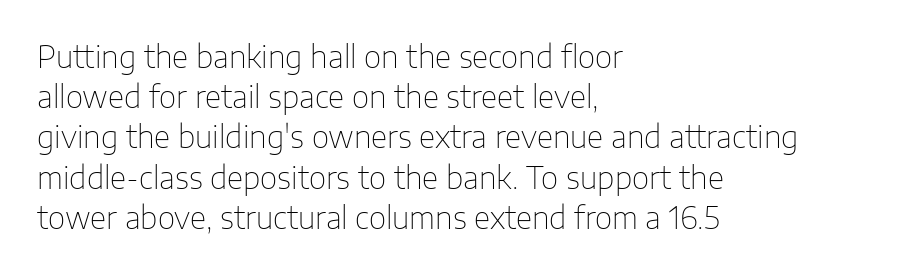
{"serif": "no", "italic": "no", "bold": "no", "weight": "thin", "width": "normal", "stroke_contrast": "low", "x_height": "medium", "monospaced": "no", "underline": "no", "align": "left", "line_spacing": "normal", "line_spacing_ratio": 1.34, "letter_spacing": "normal", "letter_spacing_em": 0.0, "glyph_px": 30}
